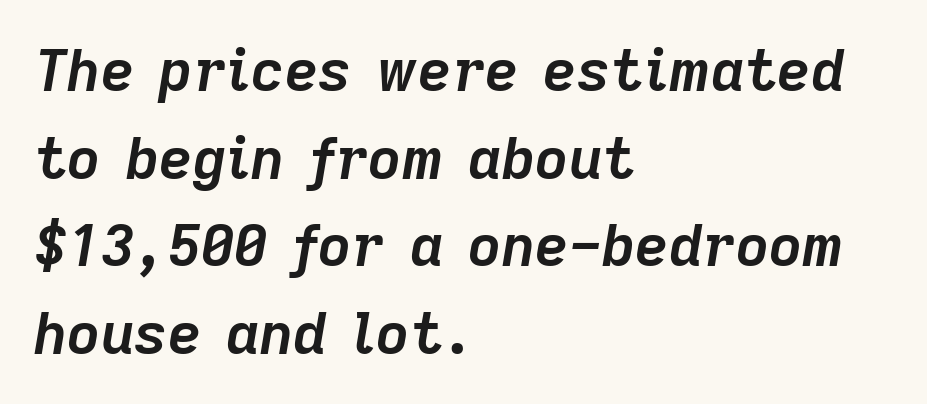
Varying glyph widths throughout — classic text-font behaviour. The horizontal fit of the characters is conventional and even. The space directly below the letters is spotless. Is the type bold? Yes — the strokes are clearly thick and heavy.
